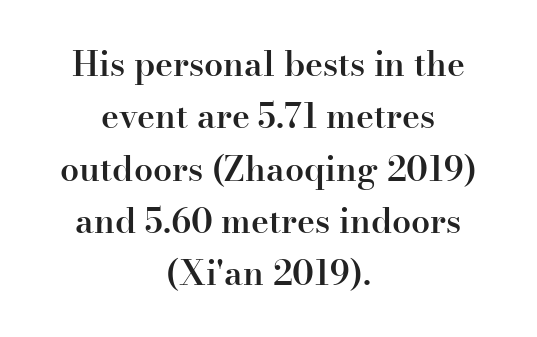
Which margin do the lines hug? Neither — every line sits in the middle. Letter spacing: default. The gap between lines stays unmarked. This is moderately heavy type, rendered in semibold.
